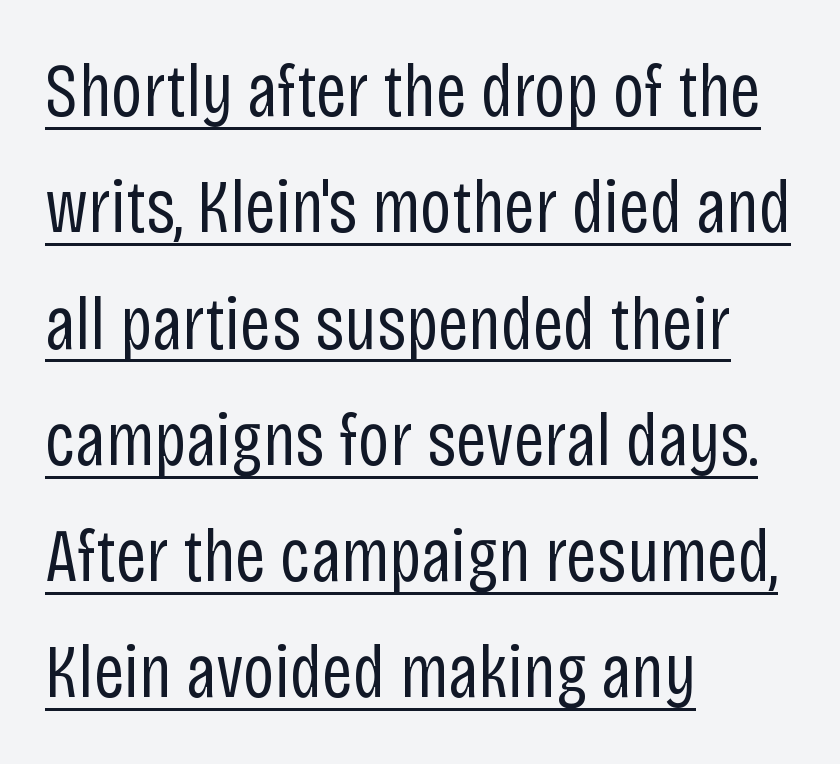
Quick note: not italic, upright. Compared with typical body copy, the letter spacing here is the same. Does the type have serifs? No, each stem ends abruptly. This sample has the flowing, uneven cadence of proportional lettering. Nothing heavy about these letters — not bold at all.
